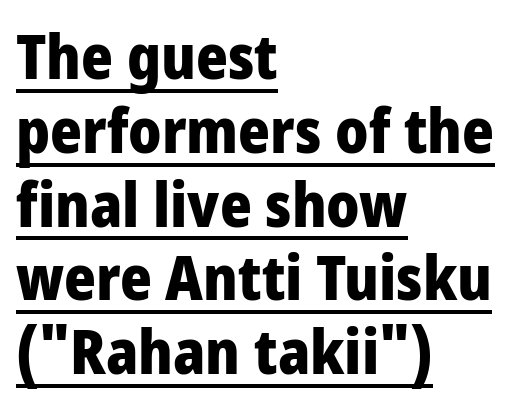
Q: Is the text bold? A: Yes.
Q: Is the text italic (slanted)? A: No, it is upright.
Q: Is the typeface a serif or a sans-serif typeface? A: Sans-serif.
Q: Is the text underlined? A: Yes.
Q: How is the paragraph aligned? A: Left-aligned.
Q: Is the spacing between letters normal or unusually wide? A: Normal.
Q: Width (condensed, normal, or wide)? A: Condensed.
Q: Stroke contrast? A: Low.
Q: x-height? A: Large.
Q: Monospaced? A: No.
